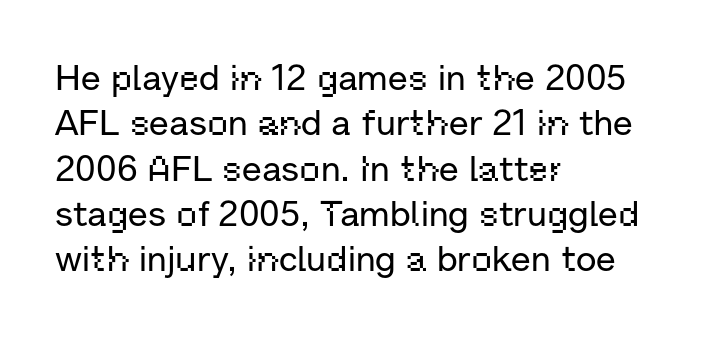
Q: Is the text italic (slanted)? A: No, it is upright.
Q: Is the typeface a serif or a sans-serif typeface? A: Sans-serif.
Q: Is the text underlined? A: No.
Q: How is the paragraph aligned? A: Left-aligned.
Q: Is the spacing between letters normal or unusually wide? A: Normal.
Q: Is the spacing between lines tight, normal or loose? A: Normal.
Q: Width (condensed, normal, or wide)? A: Normal.
Q: Stroke contrast? A: Low.
Q: x-height? A: Medium.
Q: Monospaced? A: No.
